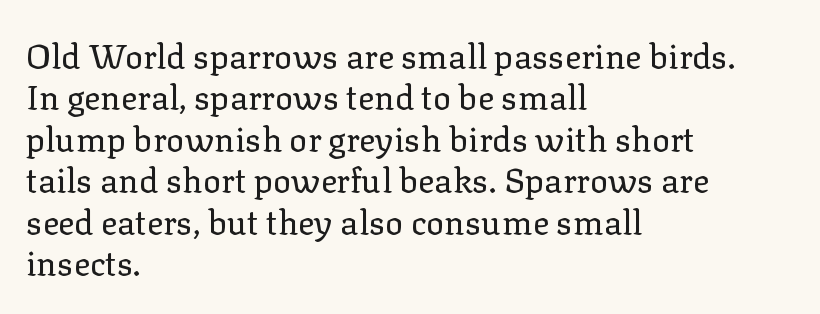
The image shows 34 px regular-weight serif type, upright; set left-aligned, line spacing 1.22x, normal letter spacing, not underlined; low stroke contrast and a medium x-height.
